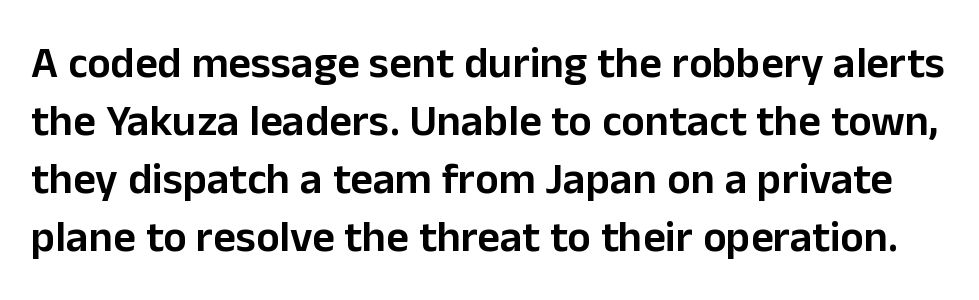
Q: Is the text bold? A: Semi-bold.
Q: Is the text italic (slanted)? A: No, it is upright.
Q: Is the typeface a serif or a sans-serif typeface? A: Sans-serif.
Q: Is the text underlined? A: No.
Q: Is the spacing between letters normal or unusually wide? A: Normal.
Q: Is the spacing between lines tight, normal or loose? A: Normal.
Q: Width (condensed, normal, or wide)? A: Normal.
Q: Stroke contrast? A: Low.
Q: x-height? A: Medium.
Q: Monospaced? A: No.
